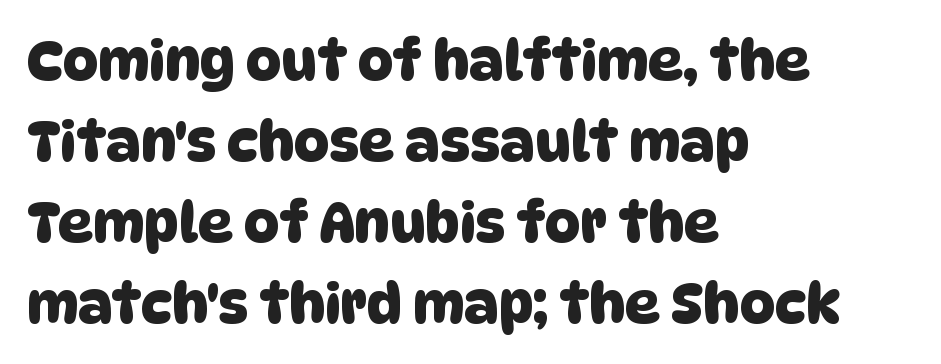
Q: Is the typeface a serif or a sans-serif typeface? A: Sans-serif.
Q: Is the text underlined? A: No.
Q: How is the paragraph aligned? A: Left-aligned.
Q: Is the spacing between letters normal or unusually wide? A: Normal.
Q: Is the spacing between lines tight, normal or loose? A: Normal.
Q: Width (condensed, normal, or wide)? A: Normal.
Q: Stroke contrast? A: Low.
Q: x-height? A: Large.
Q: Monospaced? A: No.
